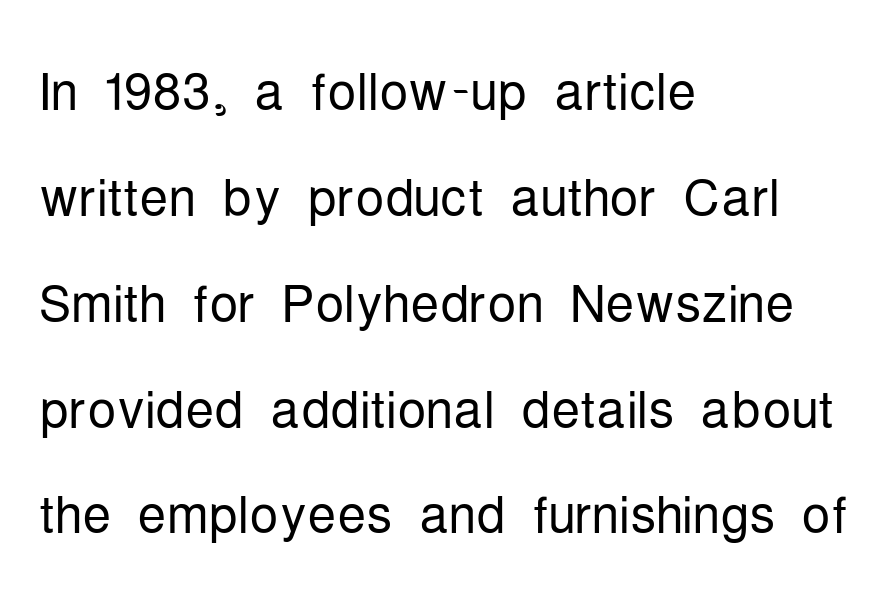
Q: Is the text bold? A: No.
Q: Is the text italic (slanted)? A: No, it is upright.
Q: Is the typeface a serif or a sans-serif typeface? A: Sans-serif.
Q: Is the text underlined? A: No.
Q: How is the paragraph aligned? A: Left-aligned.
Q: Is the spacing between letters normal or unusually wide? A: Normal.
Q: Is the spacing between lines tight, normal or loose? A: Normal.
Q: Width (condensed, normal, or wide)? A: Condensed.
Q: Stroke contrast? A: Low.
Q: x-height? A: Medium.
Q: Monospaced? A: No.
